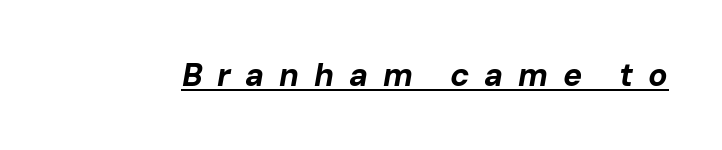
{"italic": "yes", "lean": "right", "slant_degrees": 10, "bold": "yes", "weight": "bold", "width": "normal", "stroke_contrast": "low", "x_height": "medium", "monospaced": "no", "underline": "yes", "letter_spacing": "wide", "letter_spacing_em": 0.46, "glyph_px": 32}
